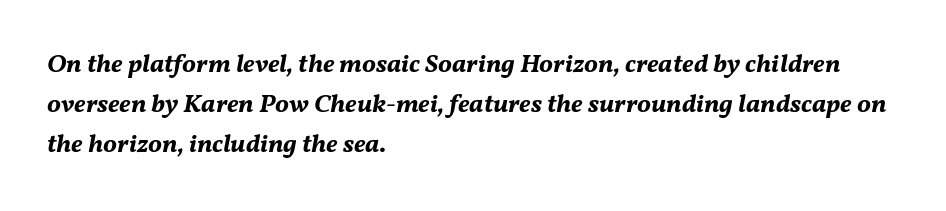
The image shows 26 px bold type, italic (leaning right); set left-aligned, normal line spacing (1.53x), normal letter spacing, not underlined.
